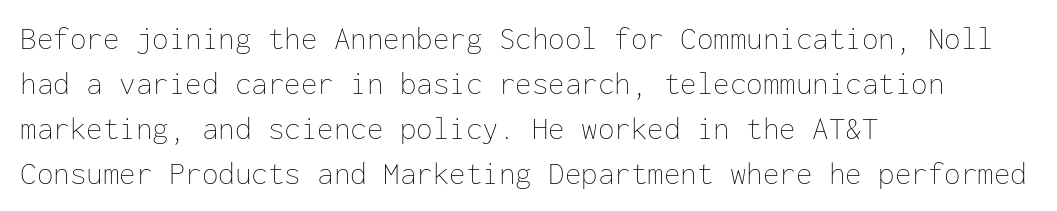
A typesetter would call this zero additional tracking. The rendering uses typewriter-style spacing with identical character cells. Caption: multi-line text, flush left, ragged right. Vertical spacing — default. Each row of text sits above clean, open space. Each stroke keeps to a modest, everyday thickness or less.
